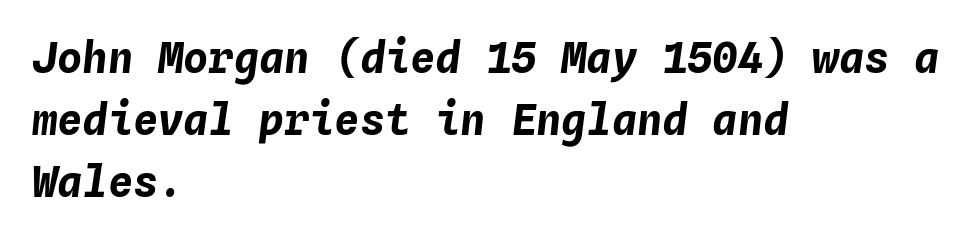
{"italic": "yes", "lean": "right", "slant_degrees": 4, "bold": "yes", "weight": "bold", "width": "normal", "stroke_contrast": "low", "x_height": "medium", "monospaced": "yes", "underline": "no", "align": "left", "line_spacing": "normal", "line_spacing_ratio": 1.48, "letter_spacing": "normal", "letter_spacing_em": 0.0, "glyph_px": 42}
